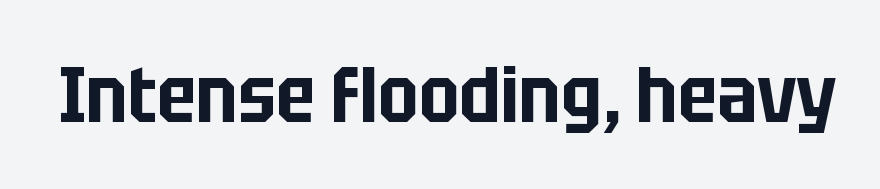
{"serif": "no", "italic": "no", "width": "condensed", "stroke_contrast": "low", "x_height": "large", "monospaced": "no", "underline": "no", "letter_spacing": "normal", "letter_spacing_em": 0.0, "glyph_px": 79}
